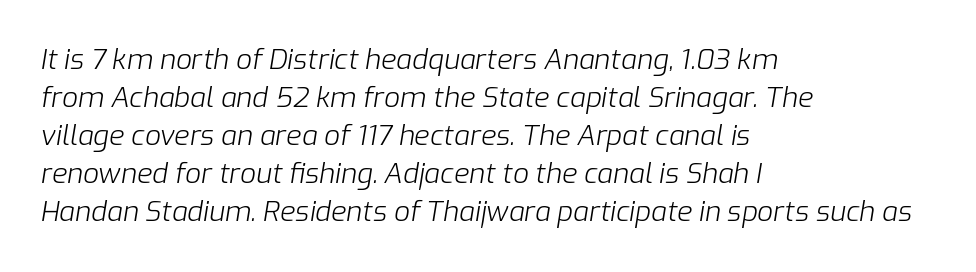
The image shows 28 px light type, italic (leaning right); set left-aligned, normal line spacing (1.36x), normal letter spacing, not underlined; low stroke contrast and a medium x-height.
